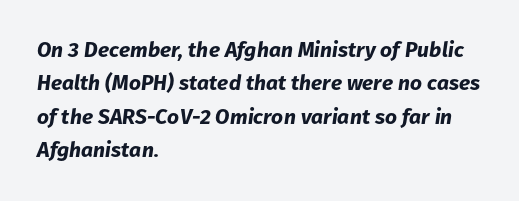
Clear beneath every line of the passage. Does the lettering tilt? It does — this is italic. The rows are spaced the way most documents space them. Look at the tracking — it's just the regular setting, nothing added. All the whitespace from short lines collects on the right. Heavy-handed strokes throughout: this text is bold.
